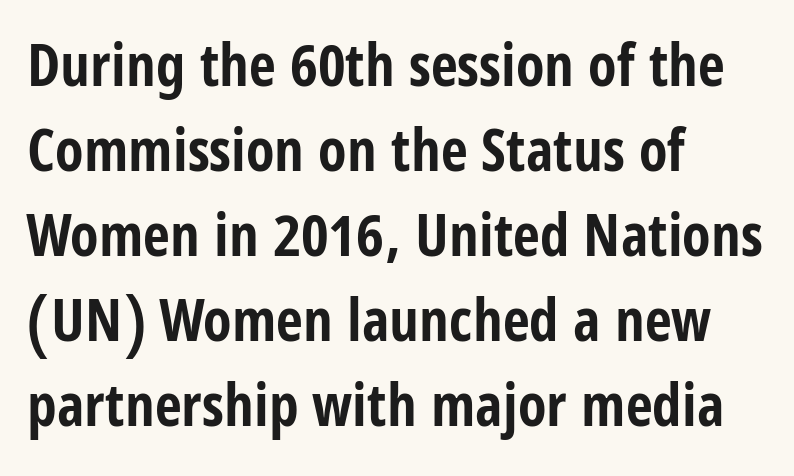
The image shows 59 px bold, condensed sans-serif type, upright; set left-aligned, normal line spacing (1.44x), normal letter spacing, not underlined; low stroke contrast and a large x-height.
